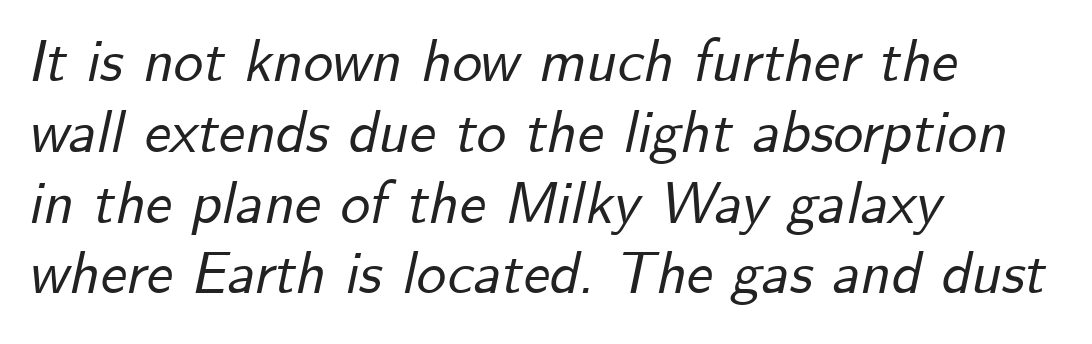
Q: Is the text italic (slanted)? A: Yes, it leans right by about 12 degrees.
Q: Is the text underlined? A: No.
Q: How is the paragraph aligned? A: Left-aligned.
Q: Is the spacing between letters normal or unusually wide? A: Normal.
Q: Width (condensed, normal, or wide)? A: Normal.
Q: Stroke contrast? A: Low.
Q: x-height? A: Small.
Q: Monospaced? A: No.
